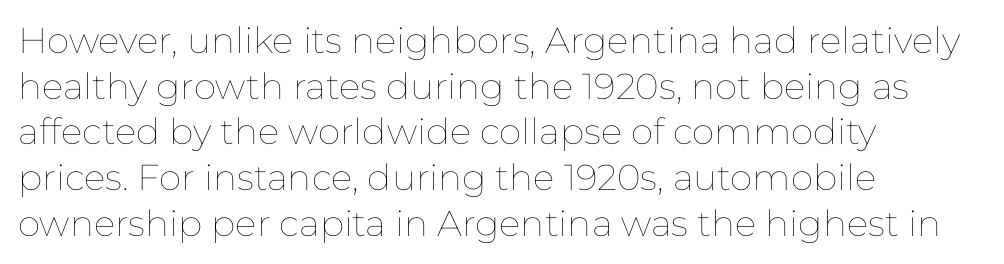
Glance below the letters and you will spot only blank space. No chunkiness to these letters — they're not bold. The paragraph has a hard left edge and a soft right edge. You could call the tracking neutral — neither tight nor loose. This sample keeps an unexceptional amount of space between lines.
